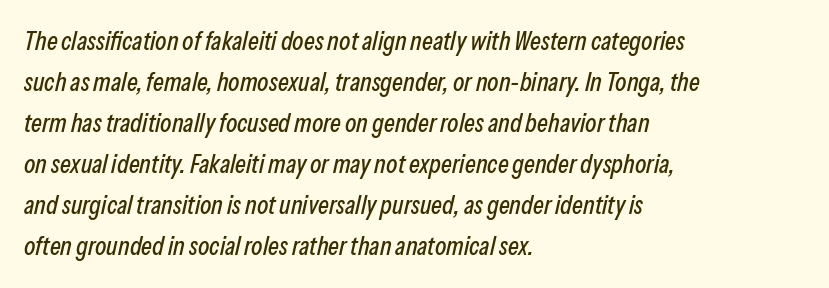
Standard letterfit; no display-style spreading of the glyphs. The rendering anchors every line to the left-hand side. The vertical gap from one line to the next is medium. Descenders hang freely into open space.
